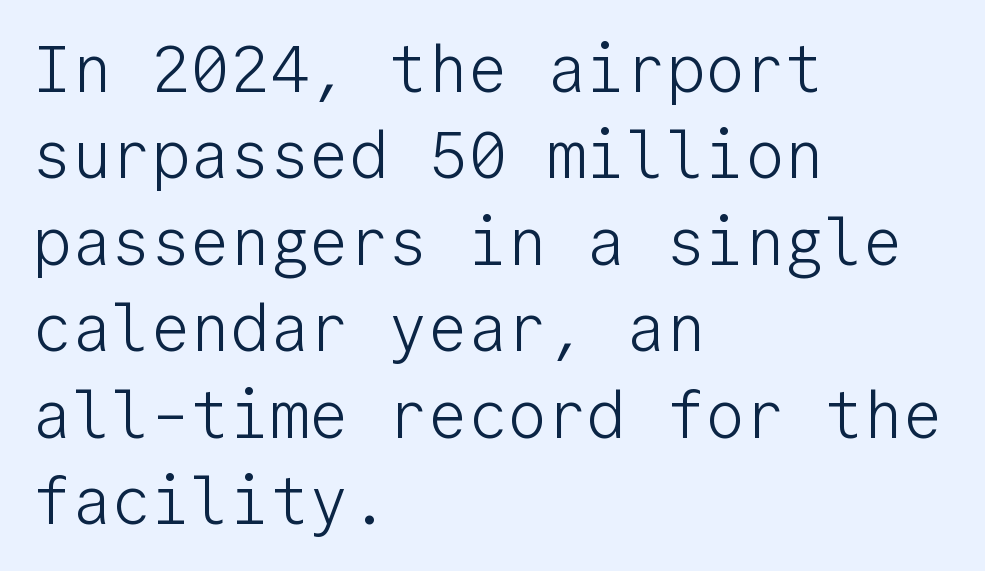
{"serif": "no", "italic": "no", "bold": "no", "weight": "light", "width": "normal", "stroke_contrast": "low", "x_height": "medium", "monospaced": "yes", "underline": "no", "align": "left", "line_spacing": "normal", "line_spacing_ratio": 1.31, "letter_spacing": "normal", "letter_spacing_em": 0.0, "glyph_px": 66}
